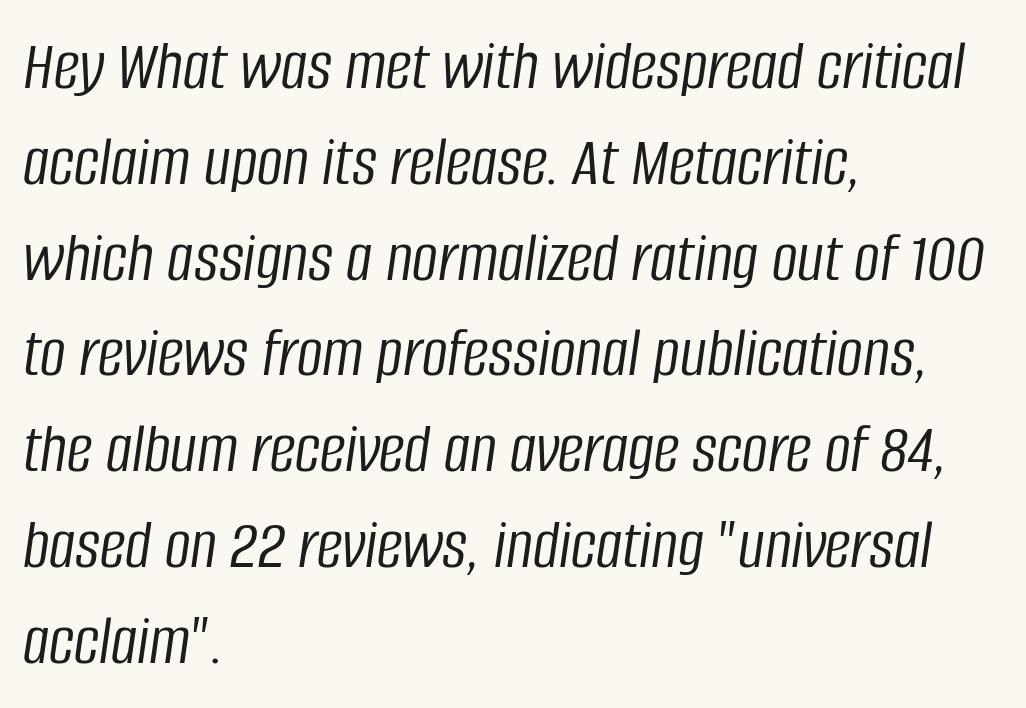
{"italic": "yes", "lean": "right", "slant_degrees": 8, "bold": "no", "weight": "light", "width": "condensed", "stroke_contrast": "low", "x_height": "large", "monospaced": "no", "underline": "no", "align": "left", "line_spacing": "normal", "line_spacing_ratio": 1.33, "letter_spacing": "normal", "letter_spacing_em": 0.0, "glyph_px": 72}
